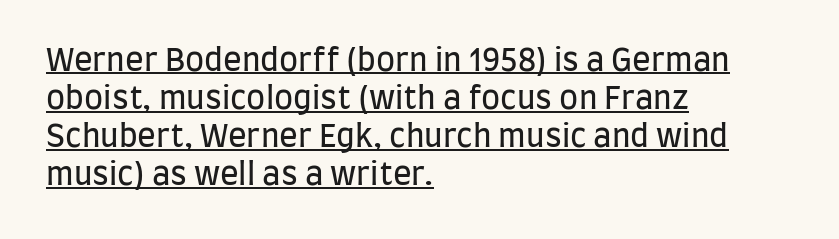
Q: Is the text bold? A: No.
Q: Is the text italic (slanted)? A: No, it is upright.
Q: Is the typeface a serif or a sans-serif typeface? A: Sans-serif.
Q: Is the text underlined? A: Yes.
Q: How is the paragraph aligned? A: Left-aligned.
Q: Is the spacing between letters normal or unusually wide? A: Normal.
Q: Width (condensed, normal, or wide)? A: Condensed.
Q: Stroke contrast? A: Low.
Q: x-height? A: Large.
Q: Monospaced? A: No.
